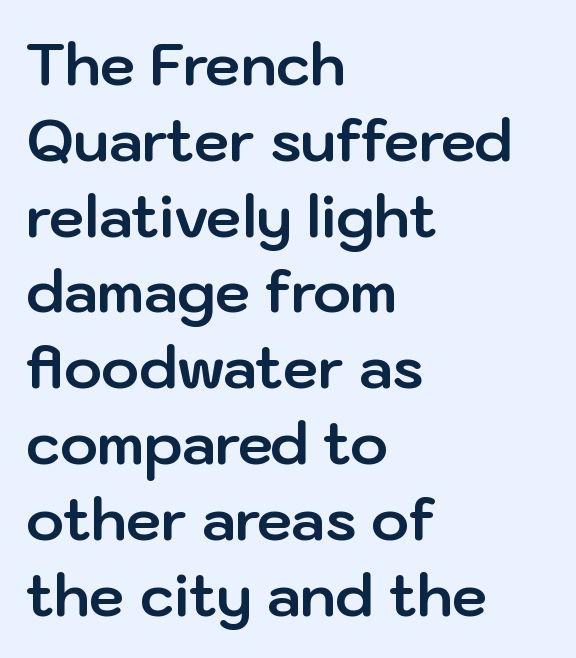
{"serif": "no", "italic": "no", "bold": "yes", "weight": "bold", "width": "normal", "stroke_contrast": "low", "x_height": "medium", "monospaced": "no", "underline": "no", "align": "left", "line_spacing": "normal", "line_spacing_ratio": 1.33, "letter_spacing": "normal", "letter_spacing_em": 0.0, "glyph_px": 57}
